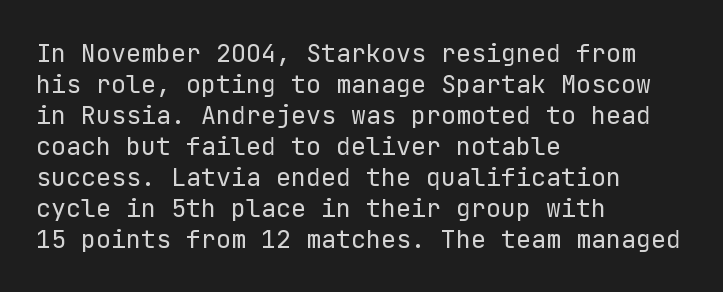
A light-to-regular cut is what we see here. Clear beneath every line of the passage. Vertical strokes here are truly vertical. The passage shown has conventional tracking throughout. Leftover space on each line is placed entirely after the last word.
